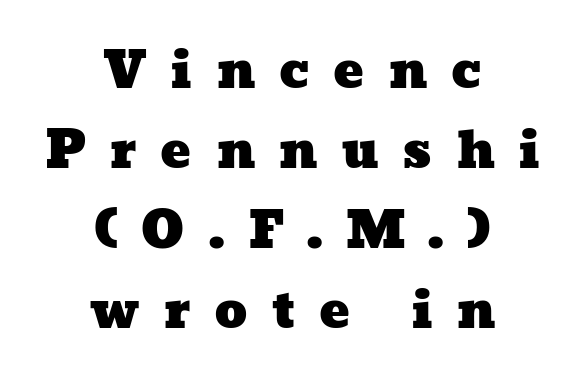
Q: Is the text underlined? A: No.
Q: How is the paragraph aligned? A: Centered.
Q: Is the spacing between letters normal or unusually wide? A: Unusually wide.
Q: Is the spacing between lines tight, normal or loose? A: Normal.
Q: Width (condensed, normal, or wide)? A: Wide.
Q: Stroke contrast? A: Low.
Q: x-height? A: Medium.
Q: Monospaced? A: No.
